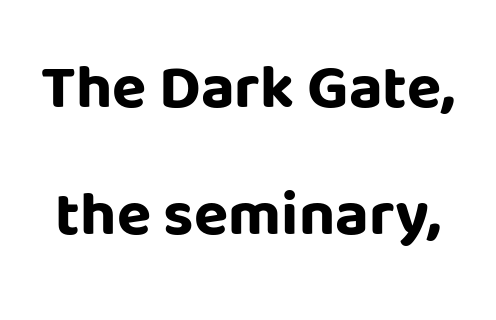
{"serif": "no", "italic": "no", "bold": "yes", "weight": "bold", "width": "normal", "stroke_contrast": "low", "x_height": "large", "monospaced": "no", "underline": "no", "line_spacing": "loose", "line_spacing_ratio": 2.02, "letter_spacing": "normal", "letter_spacing_em": 0.0, "glyph_px": 63}
